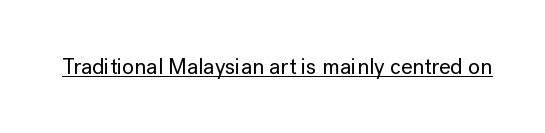
Compared with typical body copy, the letter spacing here is the same. Honestly, the underline is the first thing you notice here. No italicization has been applied; the sample stays upright.
